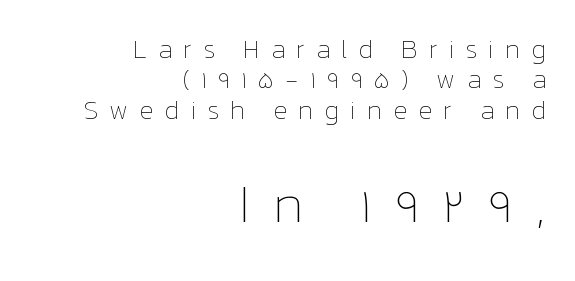
Q: Is the text bold? A: No.
Q: Is the text italic (slanted)? A: No, it is upright.
Q: Is the text underlined? A: No.
Q: How is the paragraph aligned? A: Right-aligned.
Q: Is the spacing between letters normal or unusually wide? A: Unusually wide.
Q: Which block of text is set in a larger size, the first (top) or the second (bottom)? A: The second (bottom) one.
Q: Width (condensed, normal, or wide)? A: Normal.
Q: Stroke contrast? A: Low.
Q: x-height? A: Medium.
Q: Monospaced? A: No.
